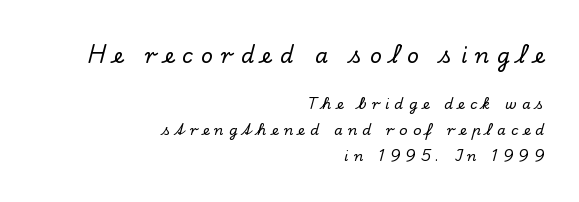
{"underline": "no", "align": "right", "line_spacing_ratio": 1.84, "letter_spacing": "wide", "letter_spacing_em": 0.38, "larger_block": "first", "size_ratio": 1.5, "glyph_px": 21}
